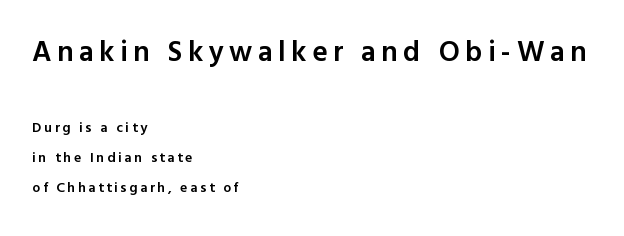
Q: Is the text bold? A: Semi-bold.
Q: Is the text italic (slanted)? A: No, it is upright.
Q: Is the typeface a serif or a sans-serif typeface? A: Sans-serif.
Q: Is the text underlined? A: No.
Q: How is the paragraph aligned? A: Left-aligned.
Q: Is the spacing between lines tight, normal or loose? A: Loose.
Q: Which block of text is set in a larger size, the first (top) or the second (bottom)? A: The first (top) one.
Q: Width (condensed, normal, or wide)? A: Normal.
Q: x-height? A: Medium.
Q: Monospaced? A: No.
